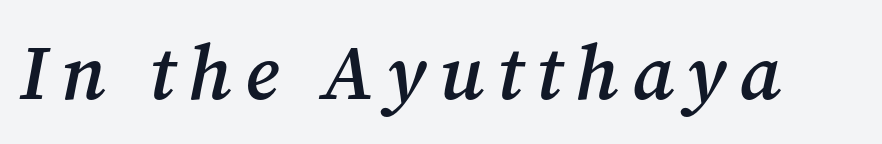
Q: Is the text bold? A: Semi-bold.
Q: Is the text italic (slanted)? A: Yes, it leans right by about 12 degrees.
Q: Is the typeface a serif or a sans-serif typeface? A: Serif.
Q: Is the text underlined? A: No.
Q: Width (condensed, normal, or wide)? A: Normal.
Q: Stroke contrast? A: Medium.
Q: x-height? A: Medium.
Q: Monospaced? A: No.
